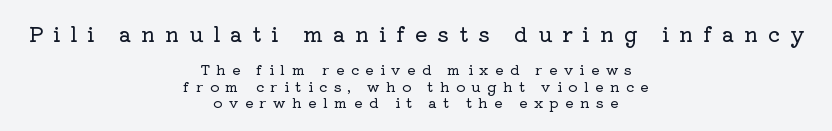
Q: Is the text italic (slanted)? A: No, it is upright.
Q: Is the text underlined? A: No.
Q: How is the paragraph aligned? A: Centered.
Q: Is the spacing between letters normal or unusually wide? A: Unusually wide.
Q: Which block of text is set in a larger size, the first (top) or the second (bottom)? A: The first (top) one.
